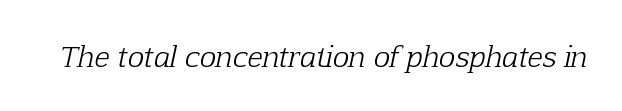
{"serif": "yes", "italic": "yes", "lean": "right", "slant_degrees": 12, "bold": "no", "weight": "light", "width": "normal", "stroke_contrast": "low", "x_height": "medium", "monospaced": "no", "underline": "no", "letter_spacing": "normal", "letter_spacing_em": 0.0, "glyph_px": 28}
